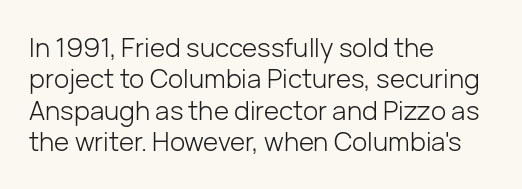
Q: Is the text bold? A: No.
Q: Is the text italic (slanted)? A: No, it is upright.
Q: Is the text underlined? A: No.
Q: How is the paragraph aligned? A: Left-aligned.
Q: Is the spacing between letters normal or unusually wide? A: Normal.
